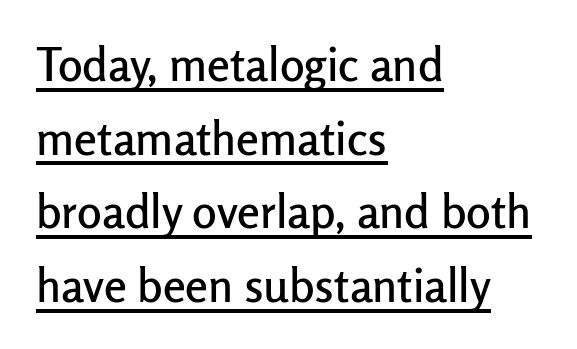
The image shows 46 px sans-serif type, upright; set left-aligned, normal line spacing (1.6x), normal letter spacing, underlined; low stroke contrast and a medium x-height.
